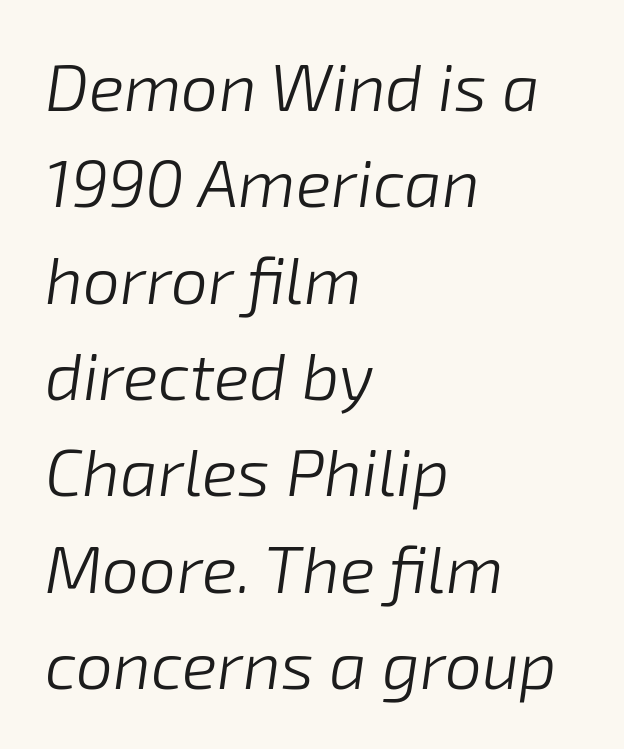
{"italic": "yes", "lean": "right", "slant_degrees": 8, "bold": "no", "weight": "light", "width": "normal", "stroke_contrast": "low", "x_height": "medium", "monospaced": "no", "underline": "no", "align": "left", "line_spacing": "normal", "line_spacing_ratio": 1.46, "letter_spacing": "normal", "letter_spacing_em": 0.0, "glyph_px": 66}
